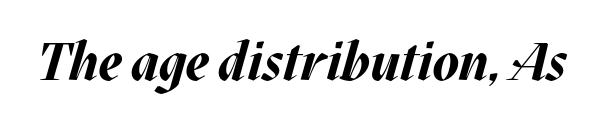
Q: Is the text bold? A: Yes.
Q: Is the text italic (slanted)? A: Yes, it leans right by about 17 degrees.
Q: Is the text underlined? A: No.
Q: Is the spacing between letters normal or unusually wide? A: Normal.
Q: Width (condensed, normal, or wide)? A: Normal.
Q: Stroke contrast? A: Medium.
Q: x-height? A: Large.
Q: Monospaced? A: No.
